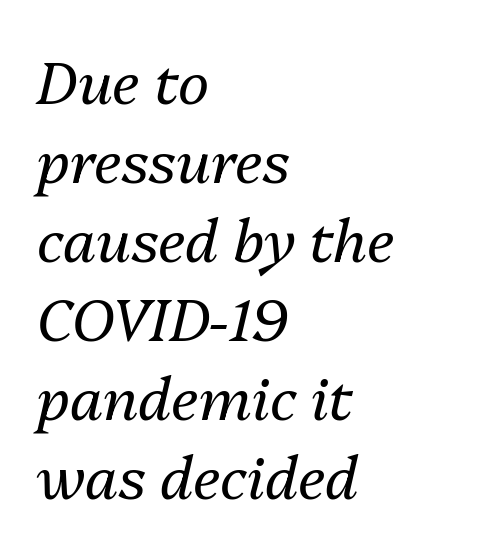
Q: Is the text bold? A: No.
Q: Is the text italic (slanted)? A: Yes, it leans right by about 13 degrees.
Q: Is the text underlined? A: No.
Q: How is the paragraph aligned? A: Left-aligned.
Q: Is the spacing between letters normal or unusually wide? A: Normal.
Q: Is the spacing between lines tight, normal or loose? A: Normal.
Q: Width (condensed, normal, or wide)? A: Normal.
Q: Stroke contrast? A: Medium.
Q: x-height? A: Medium.
Q: Monospaced? A: No.
